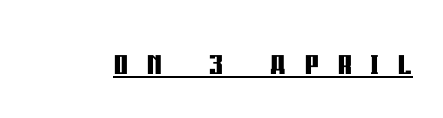
{"serif": "no", "italic": "no", "bold": "yes", "weight": "semibold", "width": "condensed", "stroke_contrast": "low", "x_height": "large", "monospaced": "no", "underline": "yes", "letter_spacing": "wide", "letter_spacing_em": 0.45, "glyph_px": 43}
